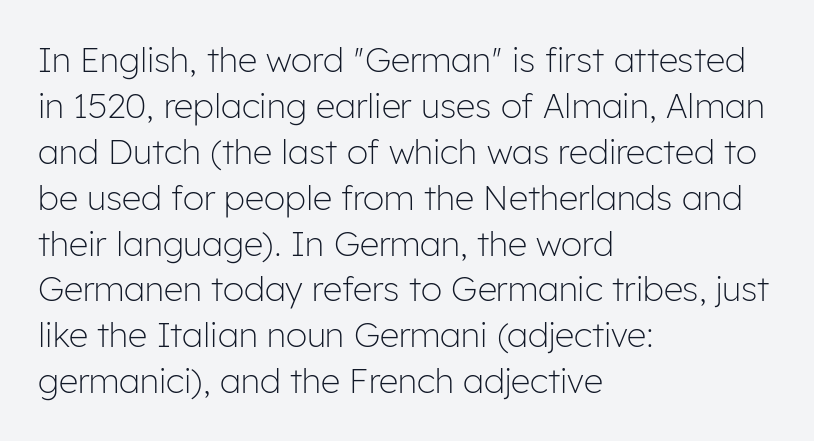
Q: Is the text bold? A: No.
Q: Is the text italic (slanted)? A: No, it is upright.
Q: Is the typeface a serif or a sans-serif typeface? A: Sans-serif.
Q: Is the text underlined? A: No.
Q: How is the paragraph aligned? A: Left-aligned.
Q: Is the spacing between letters normal or unusually wide? A: Normal.
Q: Is the spacing between lines tight, normal or loose? A: Normal.
Q: Width (condensed, normal, or wide)? A: Normal.
Q: Stroke contrast? A: Low.
Q: x-height? A: Medium.
Q: Monospaced? A: No.
